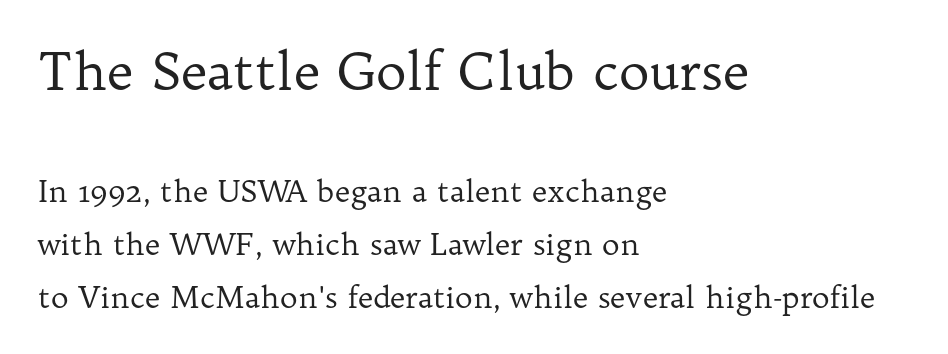
{"serif": "yes", "italic": "no", "bold": "no", "weight": "regular", "width": "normal", "stroke_contrast": "low", "x_height": "medium", "monospaced": "no", "underline": "no", "align": "left", "line_spacing_ratio": 1.77, "letter_spacing": "normal", "letter_spacing_em": 0.0, "larger_block": "first", "size_ratio": 1.73, "glyph_px": 52}
